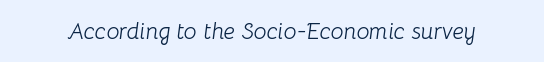
Q: Is the text bold? A: No.
Q: Is the text italic (slanted)? A: Yes, it leans right by about 8 degrees.
Q: Is the text underlined? A: No.
Q: Is the spacing between letters normal or unusually wide? A: Normal.
